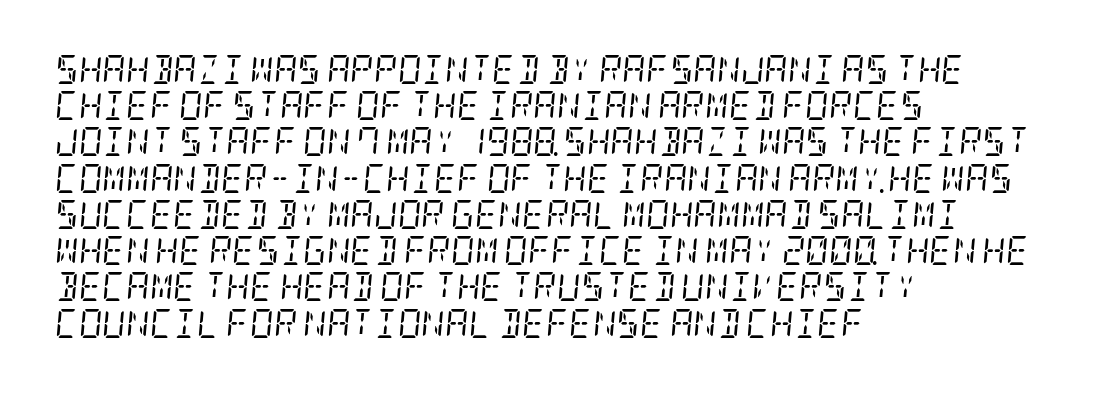
The image shows 29 px regular-weight, condensed serif type, italic (leaning right); set left-aligned, normal line spacing (1.25x), normal letter spacing, not underlined; low stroke contrast and a large x-height.
